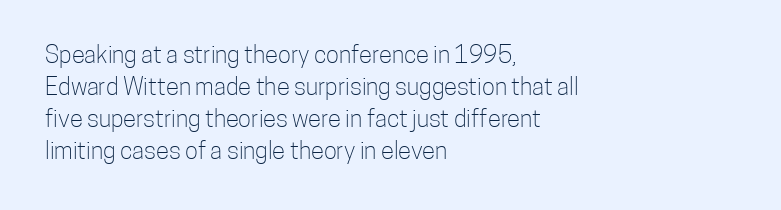
The image shows 24 px text type, upright; set left-aligned, normal line spacing (1.33x), normal letter spacing, not underlined.
